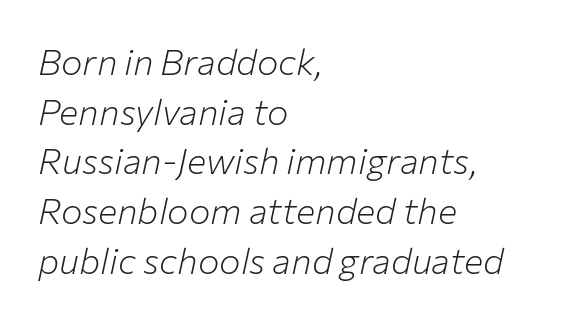
Every character sits at an angle, as italics do. The baseline area is clear. Summary of vertical rhythm: regular, with standard interline spacing. The lines in this sample share a left origin and differ only in where they stop. Nobody touched the tracking dial on this one. The face looks like a standard text weight, possibly lighter.
